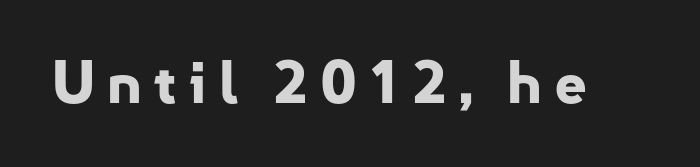
The image shows 58 px bold sans-serif type, upright; set not underlined; low stroke contrast and a small x-height.
